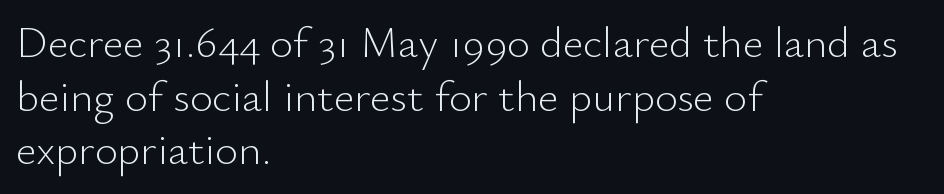
Q: Is the text bold? A: No.
Q: Is the text italic (slanted)? A: No, it is upright.
Q: Is the typeface a serif or a sans-serif typeface? A: Sans-serif.
Q: Is the text underlined? A: No.
Q: How is the paragraph aligned? A: Left-aligned.
Q: Is the spacing between letters normal or unusually wide? A: Normal.
Q: Width (condensed, normal, or wide)? A: Normal.
Q: Stroke contrast? A: Low.
Q: x-height? A: Small.
Q: Monospaced? A: No.
